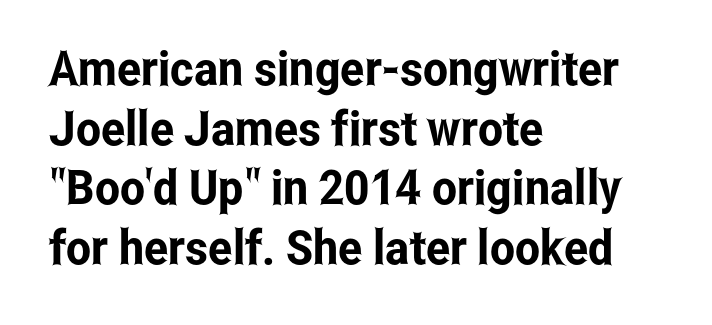
The image shows 48 px condensed sans-serif type, upright; set left-aligned, line spacing 1.24x, normal letter spacing, not underlined; low stroke contrast and a medium x-height.
